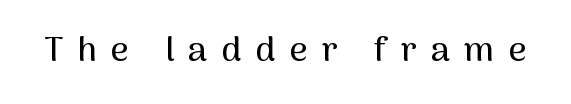
Q: Is the text italic (slanted)? A: No, it is upright.
Q: Is the typeface a serif or a sans-serif typeface? A: Sans-serif.
Q: Is the text underlined? A: No.
Q: Is the spacing between letters normal or unusually wide? A: Unusually wide.
Q: Width (condensed, normal, or wide)? A: Normal.
Q: Stroke contrast? A: Medium.
Q: x-height? A: Medium.
Q: Monospaced? A: No.
